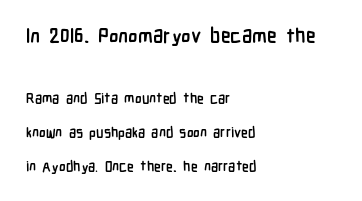
{"italic": "no", "bold": "yes", "underline": "no", "align": "left", "line_spacing": "loose", "line_spacing_ratio": 2.44, "letter_spacing": "normal", "letter_spacing_em": 0.0, "larger_block": "first", "size_ratio": 1.43, "glyph_px": 20}
